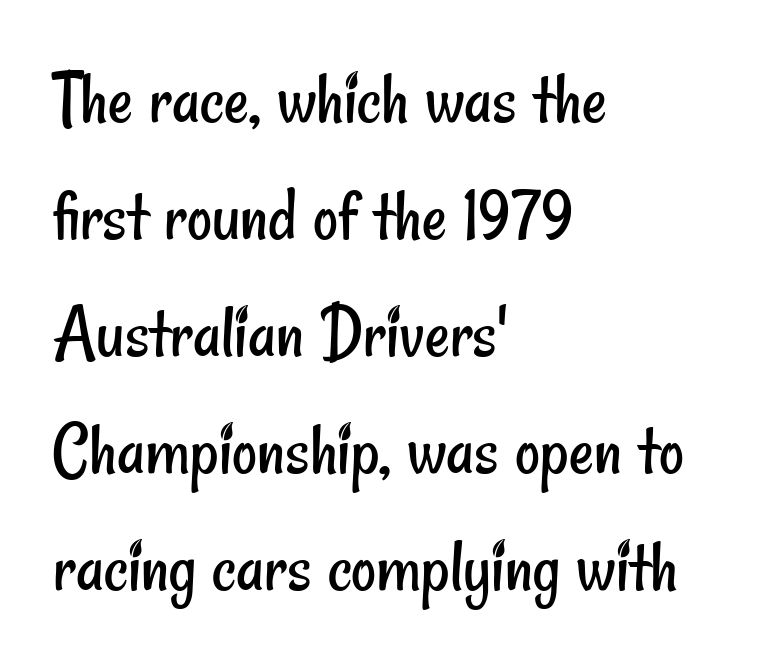
The image shows 77 px regular-weight, condensed sans-serif type; set left-aligned, normal line spacing (1.52x), normal letter spacing, not underlined; low stroke contrast and a small x-height.
